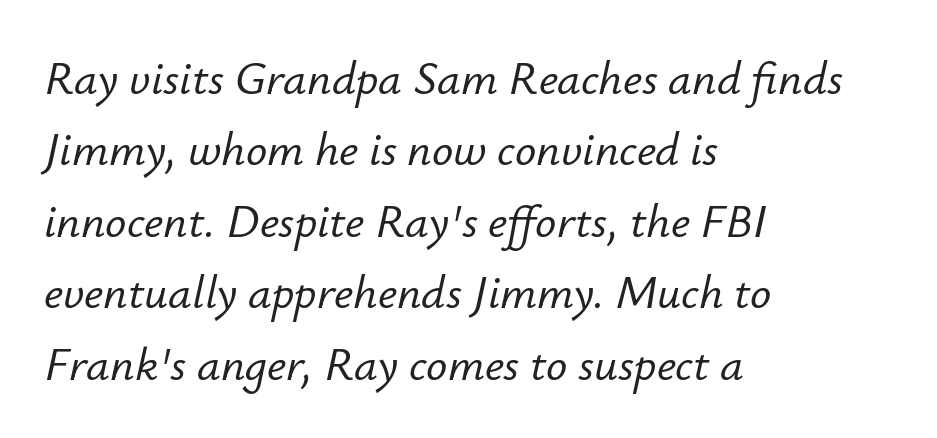
Q: Is the text italic (slanted)? A: Yes, it leans right by about 12 degrees.
Q: Is the text underlined? A: No.
Q: How is the paragraph aligned? A: Left-aligned.
Q: Is the spacing between letters normal or unusually wide? A: Normal.
Q: Is the spacing between lines tight, normal or loose? A: Normal.
Q: Width (condensed, normal, or wide)? A: Normal.
Q: Stroke contrast? A: Low.
Q: x-height? A: Small.
Q: Monospaced? A: No.
